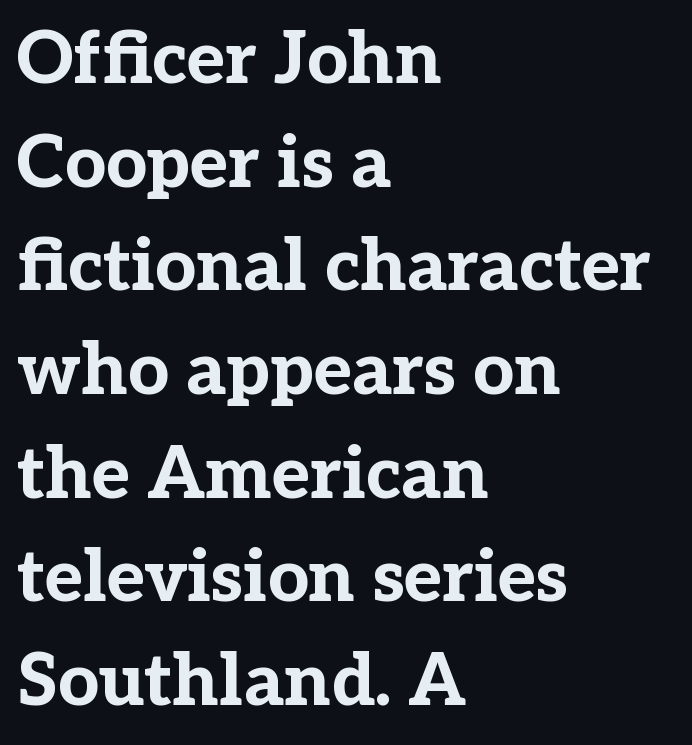
Each new line begins a customary step beneath the previous one. A student would call this left alignment; a typographer would say flush left, rag right. Little horizontal feet cap the strokes, marking this as serif type. The face used here is proportionally spaced, like ordinary book or web type. Nothing unusual about the tracking: characters are spaced as the font intends. The face used here has the dense, thick strokes of a bold.
